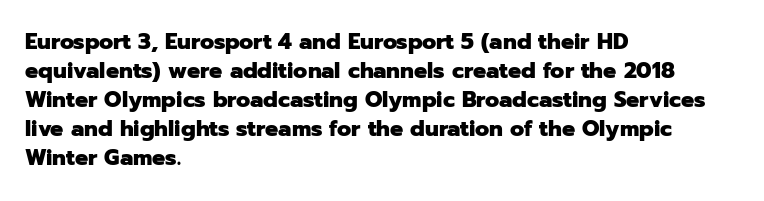
The image shows 22 px bold type, upright; set left-aligned, normal line spacing (1.32x), normal letter spacing, not underlined.
